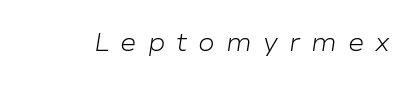
Check under the words: just untouched page. Here the glyphs are tracked loosely, breaking word shapes into spaced letters. The cut favours lightness, reaching ordinary text weight at its darkest. A typesetter would mark this as italic.
